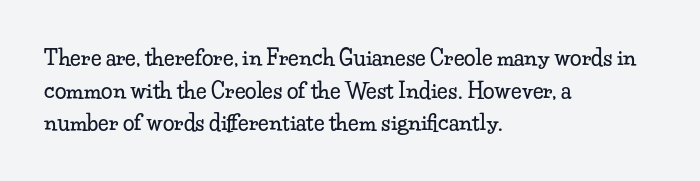
Q: Is the text italic (slanted)? A: No, it is upright.
Q: Is the text underlined? A: No.
Q: How is the paragraph aligned? A: Left-aligned.
Q: Is the spacing between letters normal or unusually wide? A: Normal.
Q: Is the spacing between lines tight, normal or loose? A: Normal.
